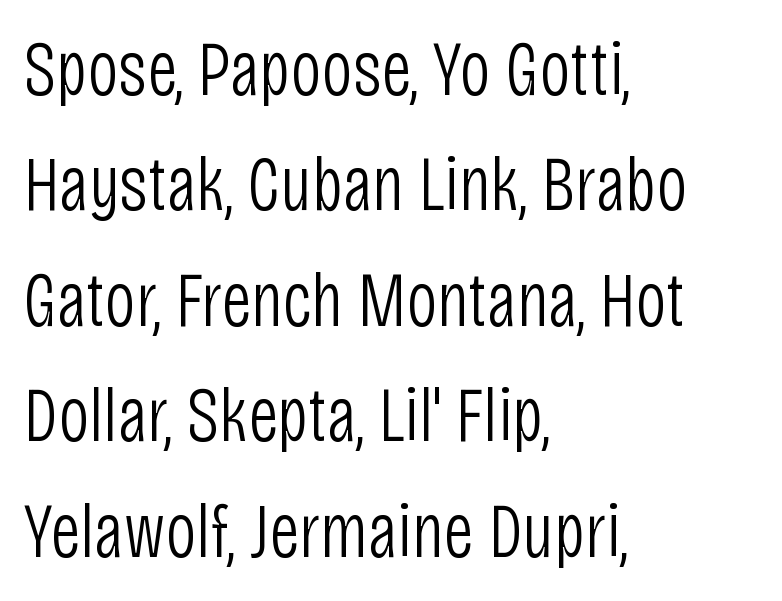
Tall strokes in this sample are plumb rather than angled. Does the type have serifs? No, each stem ends abruptly. Quick note: interline space is typical. Character widths vary here, with narrow letters taking less room than wide ones.
